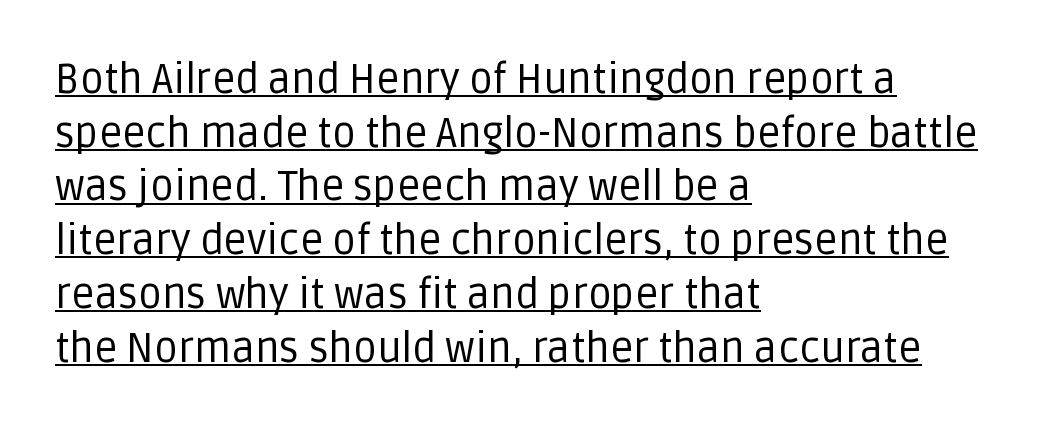
Glance below the letters and you will spot a drawn line. Horizontally, the lines are justified to the leading edge only. Each letter keeps its own natural width here, so spacing adapts to shape. In terms of letterspacing, this is plain default setting. Is there much room between lines? A standard amount, neither cramped nor airy. Stroke terminals: plain, sans-serif.
